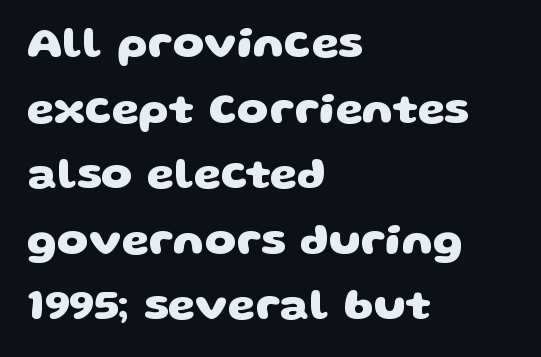
The image shows 44 px heavy, wide sans-serif type; set left-aligned, normal line spacing (1.49x), normal letter spacing, not underlined; low stroke contrast and a large x-height.
